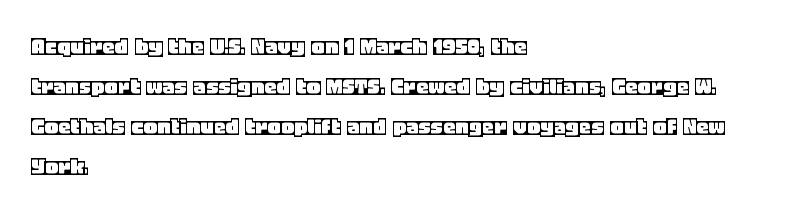
The lines are quadded left. Italic? Not at all — the glyphs are vertical. Interline gaps are of average width in this sample. Each row of text sits above clean, open space. These lines keep a tight, regular rhythm from letter to letter.
